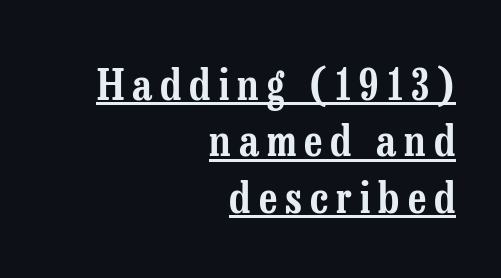
{"serif": "yes", "italic": "no", "width": "condensed", "stroke_contrast": "low", "x_height": "medium", "monospaced": "no", "underline": "yes", "align": "right", "line_spacing": "normal", "line_spacing_ratio": 1.31, "glyph_px": 43}
